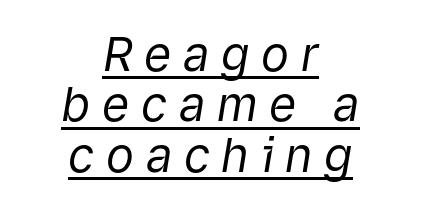
The image shows 47 px regular-weight type, italic (leaning right); set centered, tight line spacing (1.07x), unusually wide letter spacing (+0.25 em), underlined; low stroke contrast and a medium x-height.
